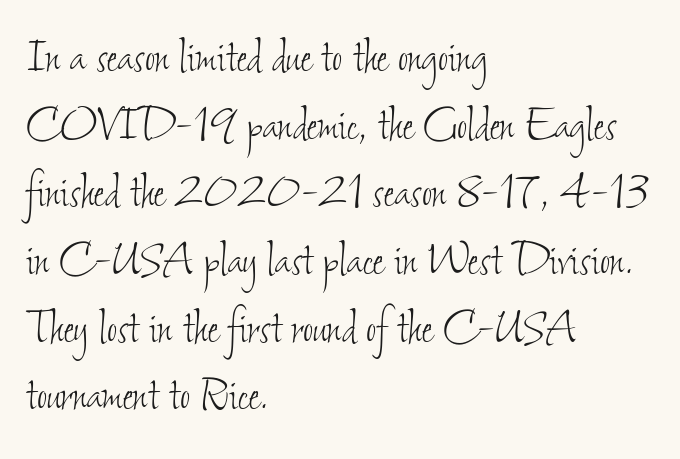
No word sits above an underline. A light-to-regular cut is what we see here. A typesetter would call this proportional, since set widths differ per character. Compared with a centered layout, this one pins lines to the left instead. The letters sit at their default tracking, neither squeezed nor spread.
